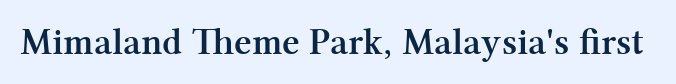
The characters display serif detailing at their extremities. Each row of text sits above clean, open space. In terms of weight, the rendering is a true, heavy bold. Notice how the stems are strictly vertical — no italics here.
